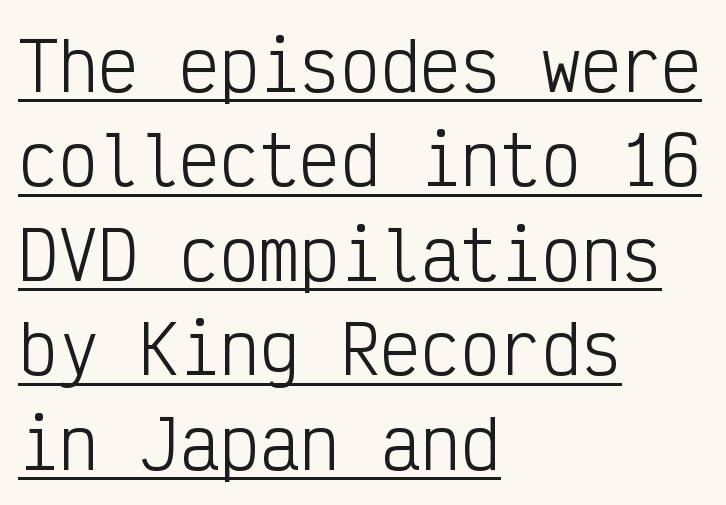
Stems and bowls with no extra thickness — not bold. Monospaced: the letters line up in strict vertical columns. Compared with undecorated copy, this sample adds a rule below the words. Nope, no serifs anywhere on these letters. Style check: upright. The setting favours the left margin, as ordinary paragraphs usually do.
